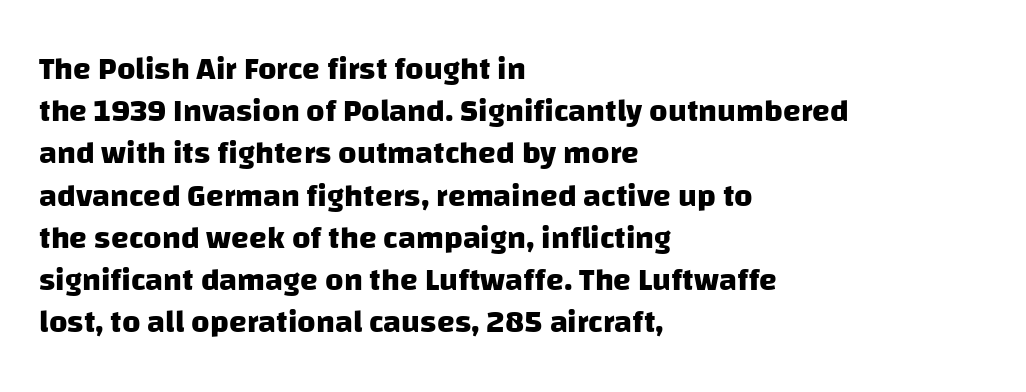
Font category for this specimen: sans-serif. Note the varied advance widths — an 'i' is clearly narrower than an 'm'. The words here are not underlined. Stroke thickness is high; the sample reads as a true bold.
